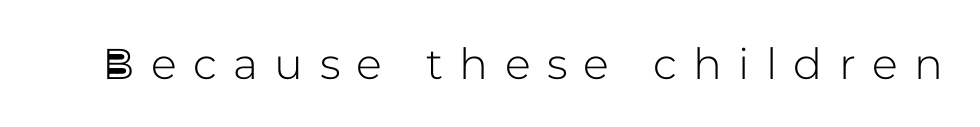
Q: Is the text italic (slanted)? A: No, it is upright.
Q: Is the typeface a serif or a sans-serif typeface? A: Sans-serif.
Q: Is the text underlined? A: No.
Q: Is the spacing between letters normal or unusually wide? A: Unusually wide.
Q: Width (condensed, normal, or wide)? A: Normal.
Q: Stroke contrast? A: Low.
Q: x-height? A: Medium.
Q: Monospaced? A: No.
